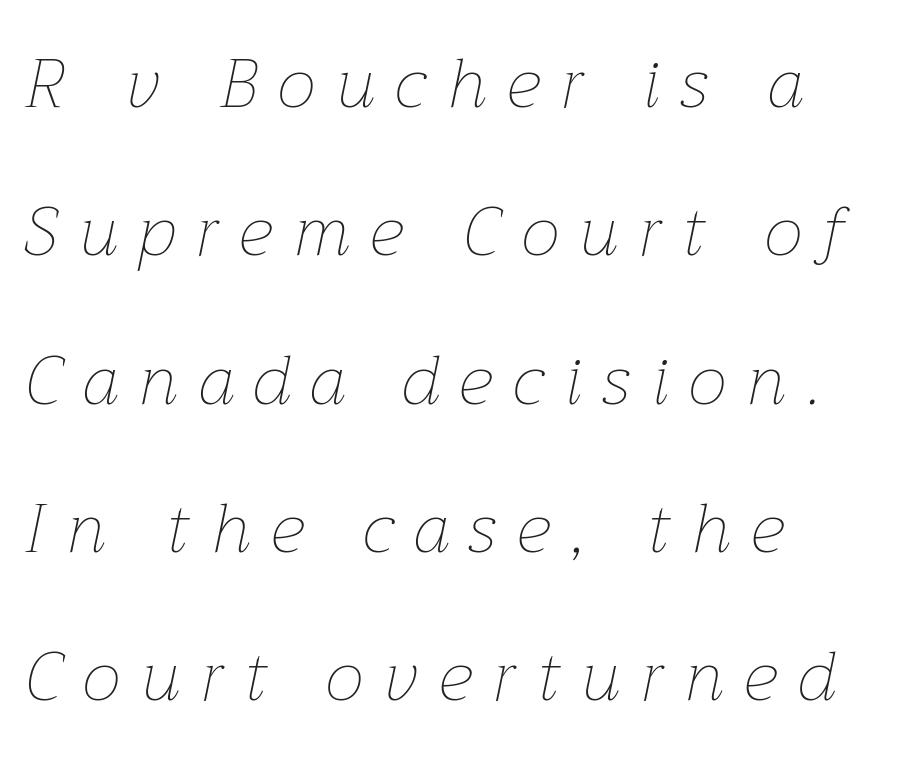
The image shows 69 px thin type, italic (leaning right); set left-aligned, loose line spacing (2.15x), unusually wide letter spacing (+0.31 em), not underlined; low stroke contrast and a medium x-height.
